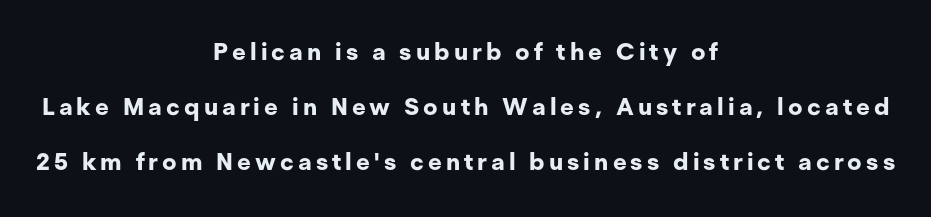
The image shows 24 px bold type, upright; set centered, loose line spacing (2.3x), not underlined.
